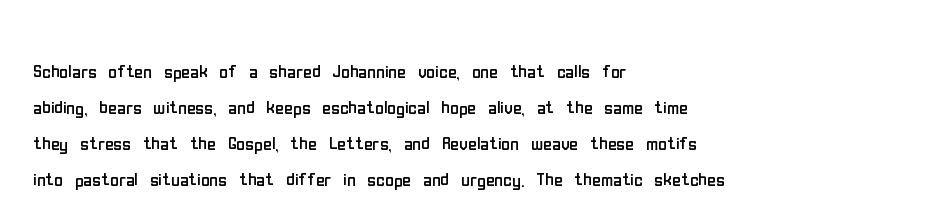
The image shows 24 px text type, upright; set left-aligned, normal line spacing (1.5x), normal letter spacing, not underlined.
